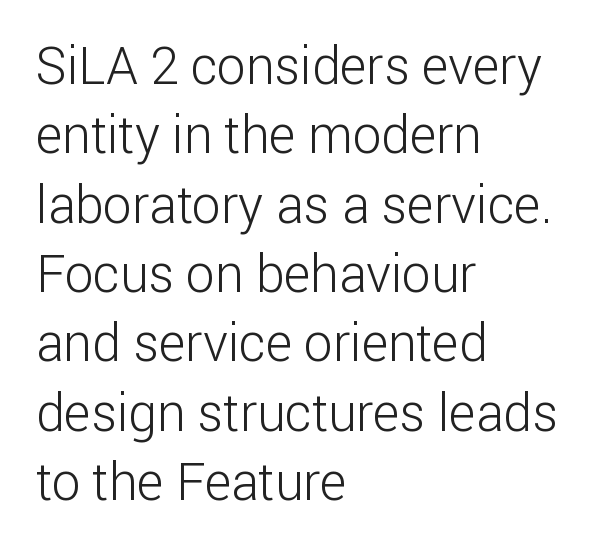
Q: Is the text bold? A: No.
Q: Is the text italic (slanted)? A: No, it is upright.
Q: Is the typeface a serif or a sans-serif typeface? A: Sans-serif.
Q: Is the text underlined? A: No.
Q: How is the paragraph aligned? A: Left-aligned.
Q: Is the spacing between letters normal or unusually wide? A: Normal.
Q: Is the spacing between lines tight, normal or loose? A: Normal.
Q: Width (condensed, normal, or wide)? A: Normal.
Q: Stroke contrast? A: Low.
Q: x-height? A: Medium.
Q: Monospaced? A: No.
